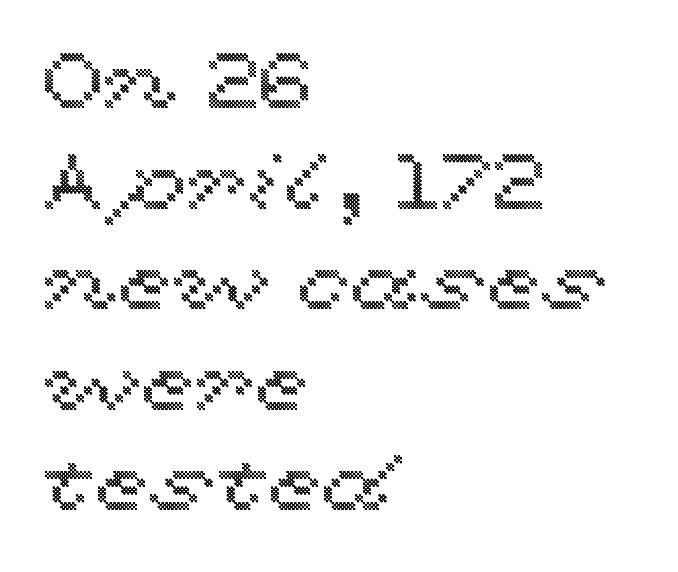
Beneath every word, the page is bare. A typesetter would call this proportional, since set widths differ per character. The passage shown has conventional tracking throughout.
